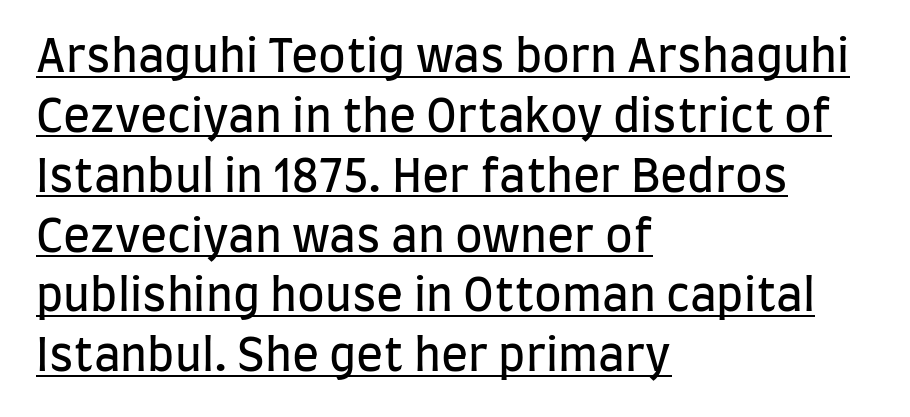
The image shows 45 px regular-weight, condensed sans-serif type, upright; set left-aligned, normal line spacing (1.33x), normal letter spacing, underlined; low stroke contrast and a large x-height.
